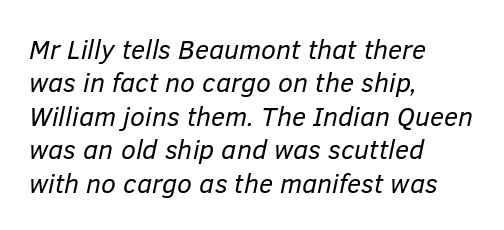
{"italic": "yes", "lean": "right", "slant_degrees": 12, "bold": "no", "underline": "no", "align": "left", "line_spacing_ratio": 1.24, "letter_spacing": "normal", "letter_spacing_em": 0.0, "glyph_px": 27}
